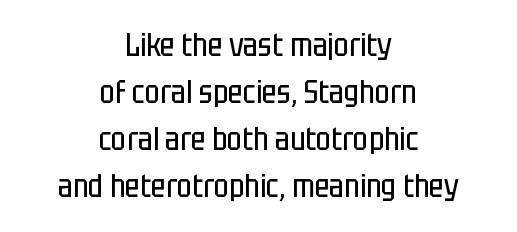
Q: Is the text bold? A: No.
Q: Is the text italic (slanted)? A: No, it is upright.
Q: Is the typeface a serif or a sans-serif typeface? A: Sans-serif.
Q: Is the text underlined? A: No.
Q: How is the paragraph aligned? A: Centered.
Q: Is the spacing between letters normal or unusually wide? A: Normal.
Q: Is the spacing between lines tight, normal or loose? A: Normal.
Q: Width (condensed, normal, or wide)? A: Condensed.
Q: Stroke contrast? A: Low.
Q: x-height? A: Large.
Q: Monospaced? A: No.
